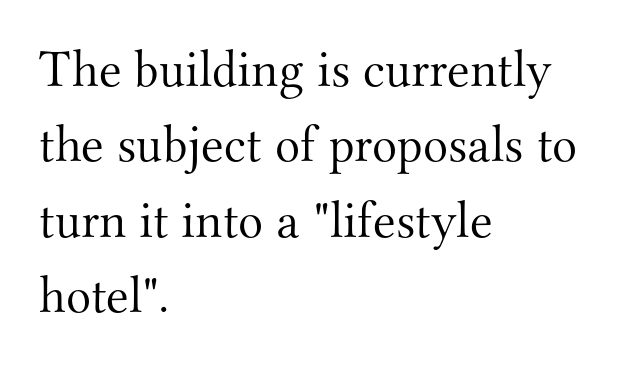
Teacher's note: observe the even left margin — that is flush-left alignment. Note the varied advance widths — an 'i' is clearly narrower than an 'm'. Unlike a clean sans, this face finishes its strokes with serifs. Glyph-to-glyph distance matches everyday printed text.
